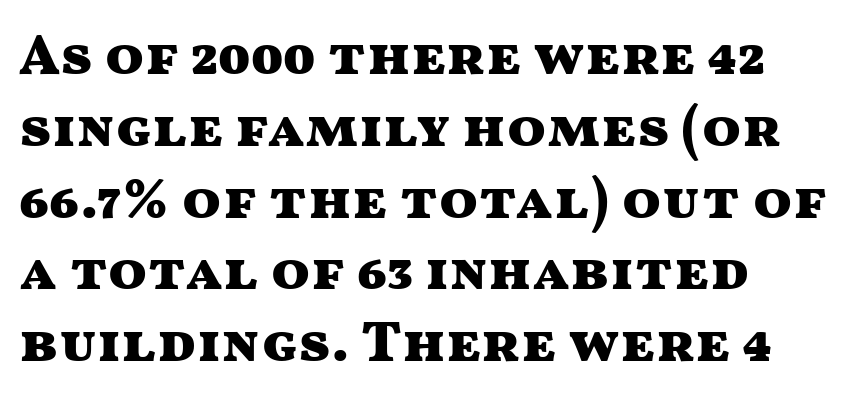
Q: Is the text bold? A: Yes.
Q: Is the text italic (slanted)? A: No, it is upright.
Q: Is the typeface a serif or a sans-serif typeface? A: Sans-serif.
Q: Is the text underlined? A: No.
Q: How is the paragraph aligned? A: Left-aligned.
Q: Is the spacing between letters normal or unusually wide? A: Normal.
Q: Is the spacing between lines tight, normal or loose? A: Normal.
Q: Width (condensed, normal, or wide)? A: Wide.
Q: Stroke contrast? A: Medium.
Q: x-height? A: Medium.
Q: Monospaced? A: No.
